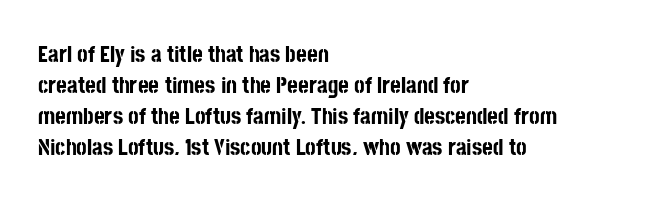
{"italic": "no", "bold": "yes", "underline": "no", "align": "left", "line_spacing": "normal", "line_spacing_ratio": 1.35, "letter_spacing": "normal", "letter_spacing_em": 0.0, "glyph_px": 23}
